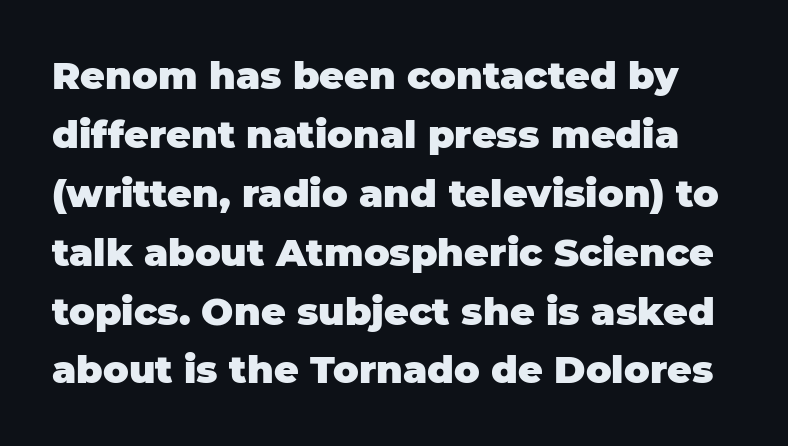
The image shows 38 px heavy sans-serif type, upright; set normal line spacing (1.55x), normal letter spacing, not underlined; low stroke contrast and a large x-height.
